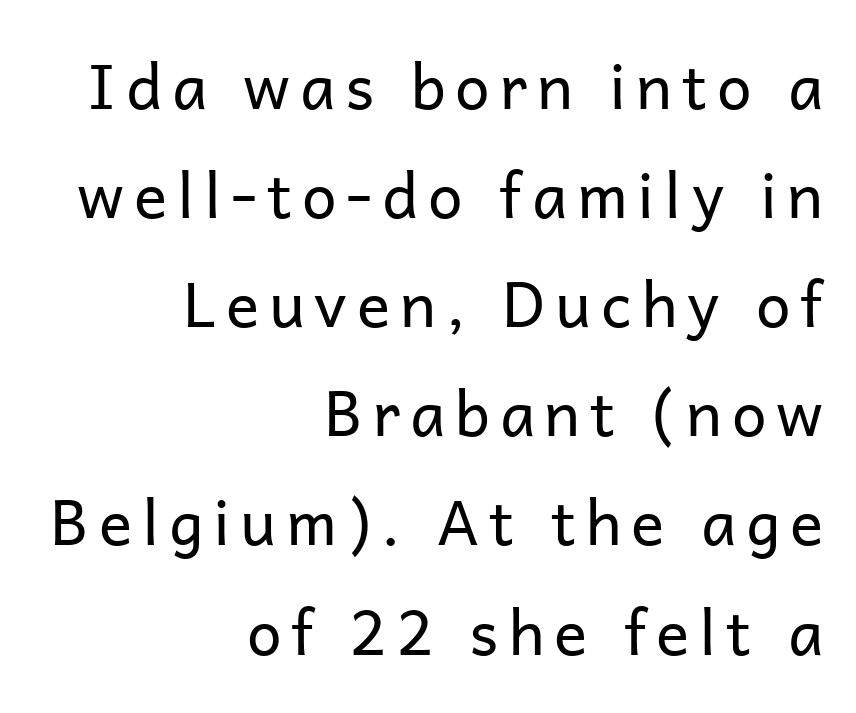
{"serif": "no", "italic": "no", "bold": "no", "weight": "regular", "width": "normal", "stroke_contrast": "low", "x_height": "medium", "monospaced": "no", "underline": "no", "align": "right", "line_spacing_ratio": 1.76, "glyph_px": 62}
